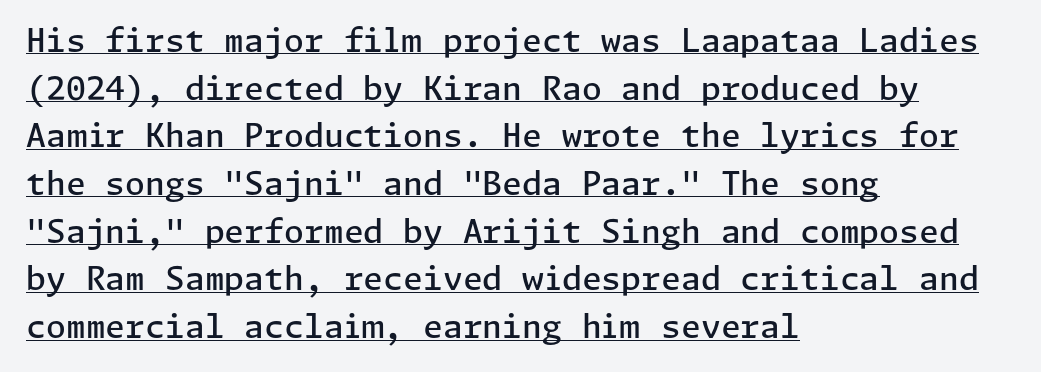
The image shows 32 px semibold sans-serif type, upright; set left-aligned, normal line spacing (1.49x), normal letter spacing, underlined; low stroke contrast and a medium x-height.
